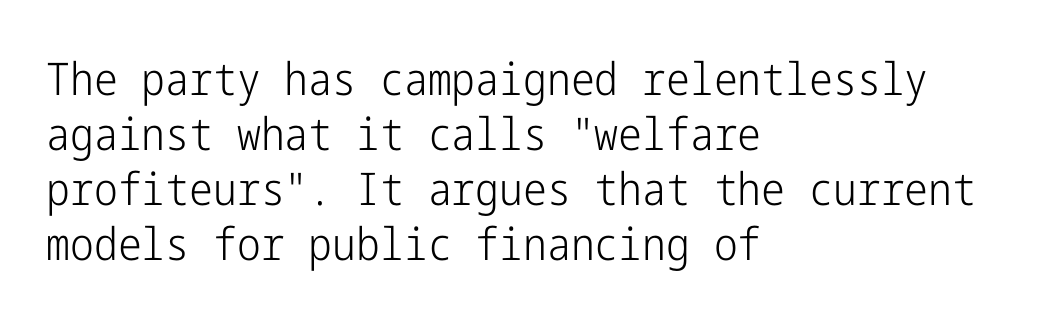
Q: Is the text bold? A: No.
Q: Is the text italic (slanted)? A: No, it is upright.
Q: Is the typeface a serif or a sans-serif typeface? A: Sans-serif.
Q: Is the text underlined? A: No.
Q: How is the paragraph aligned? A: Left-aligned.
Q: Is the spacing between letters normal or unusually wide? A: Normal.
Q: Width (condensed, normal, or wide)? A: Condensed.
Q: Stroke contrast? A: Low.
Q: x-height? A: Medium.
